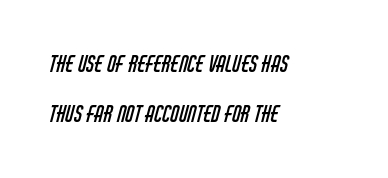
The image shows 22 px text type; set left-aligned, loose line spacing (2.28x), normal letter spacing, not underlined.
